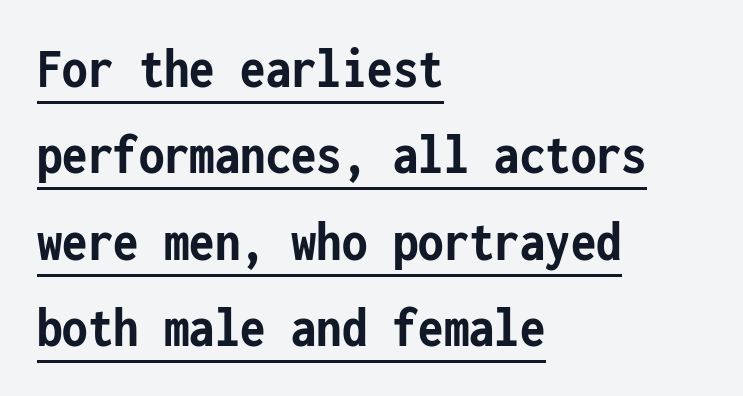
This block has exactly the height ordinary leading produces. Characters follow at the spacing the type designer built in. Nope, not italic — everything's standing straight. These lines stack with their left ends in a neat column. This sample carries an underscore along the baseline area.
